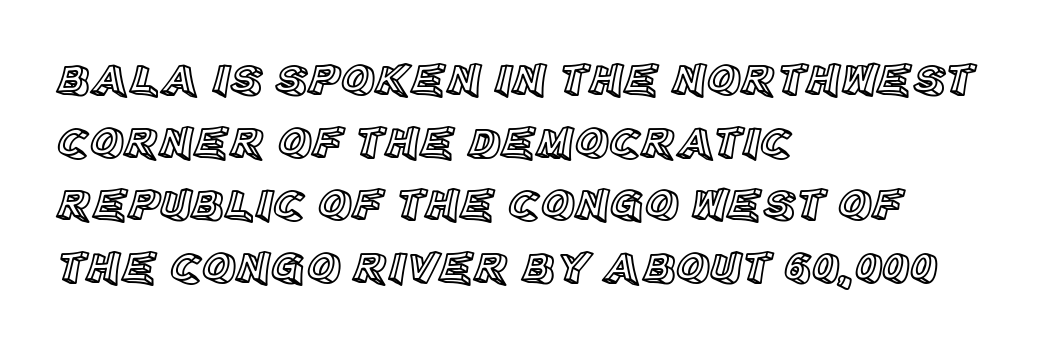
The image shows 46 px text type; set left-aligned, normal line spacing (1.36x), normal letter spacing, not underlined; a large x-height.
